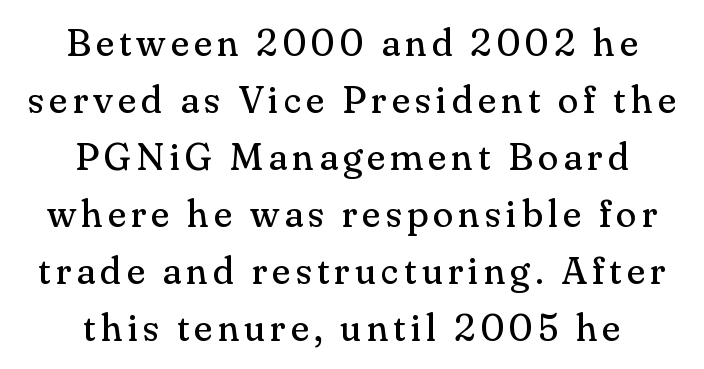
Regular leading. The rendering uses natural spacing where letterforms have individual widths. Italic: no, the glyphs are upright roman. Descender tails drop into unmarked territory. This sample uses a serif face. The letterforms sit at book weight or below.
